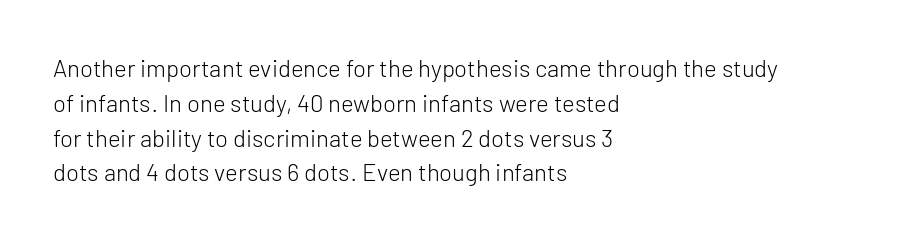
Summary of weight: not heavy and not bold. The passage shown stacks its lines at a standard gap. Upright lettering throughout. Tracking value appears to be zero — textbook default spacing.
